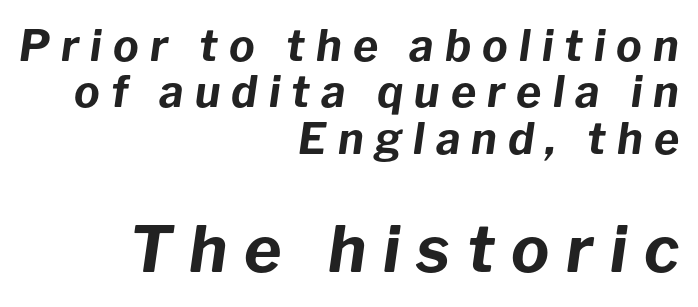
The image shows 64 px bold type, italic (leaning right); set right-aligned, tight line spacing (1.08x), unusually wide letter spacing (+0.26 em), not underlined; the second (bottom) block is 1.49x larger; low stroke contrast and a medium x-height.
